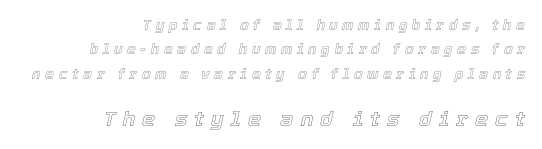
Q: Is the text italic (slanted)? A: Yes, it leans right by about 12 degrees.
Q: Is the text underlined? A: No.
Q: How is the paragraph aligned? A: Right-aligned.
Q: Is the spacing between letters normal or unusually wide? A: Unusually wide.
Q: Which block of text is set in a larger size, the first (top) or the second (bottom)? A: The second (bottom) one.
